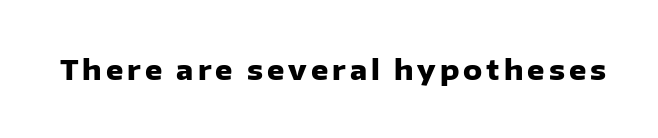
The image shows 27 px bold type, upright; set not underlined.
